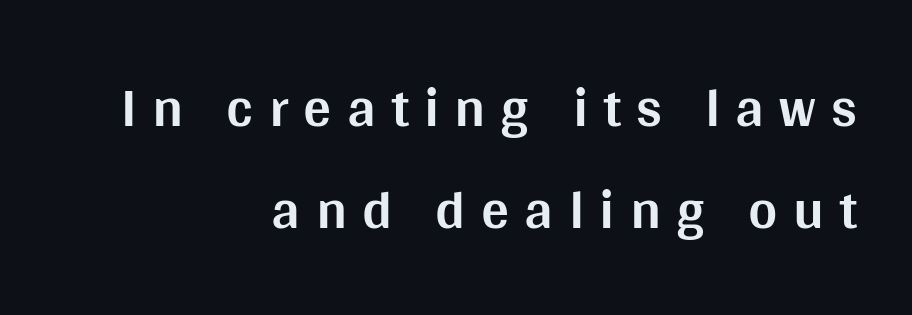
It's the straight-up-and-down kind of type. Type style note: lacks serifs. A typesetter would call this proportional, since set widths differ per character. Caption: multi-line text, flush right, ragged left. The rendering inserts visible extra space after every character. Pretty heavy lettering here — definitely bold.
